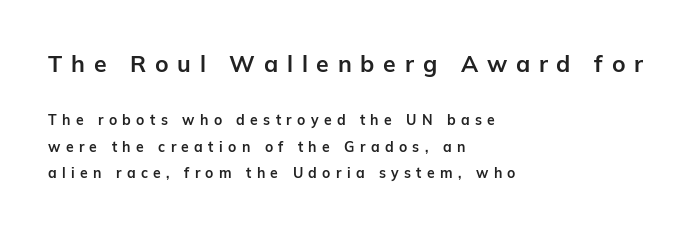
The image shows 23 px bold type, upright; set left-aligned, loose line spacing (1.9x), unusually wide letter spacing (+0.38 em), not underlined; the first (top) block is 1.64x larger.
